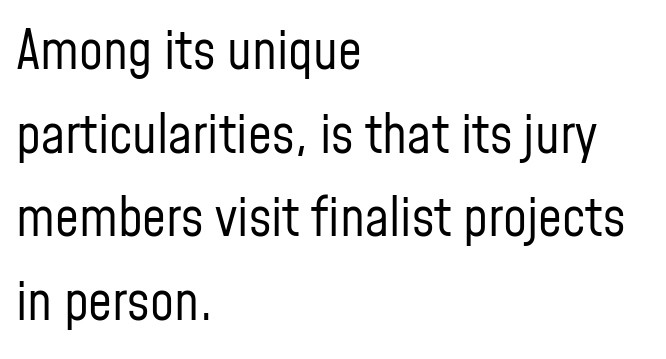
{"serif": "no", "italic": "no", "bold": "no", "weight": "regular", "width": "condensed", "stroke_contrast": "low", "x_height": "medium", "monospaced": "no", "underline": "no", "align": "left", "line_spacing": "normal", "line_spacing_ratio": 1.58, "letter_spacing": "normal", "letter_spacing_em": 0.0, "glyph_px": 53}
